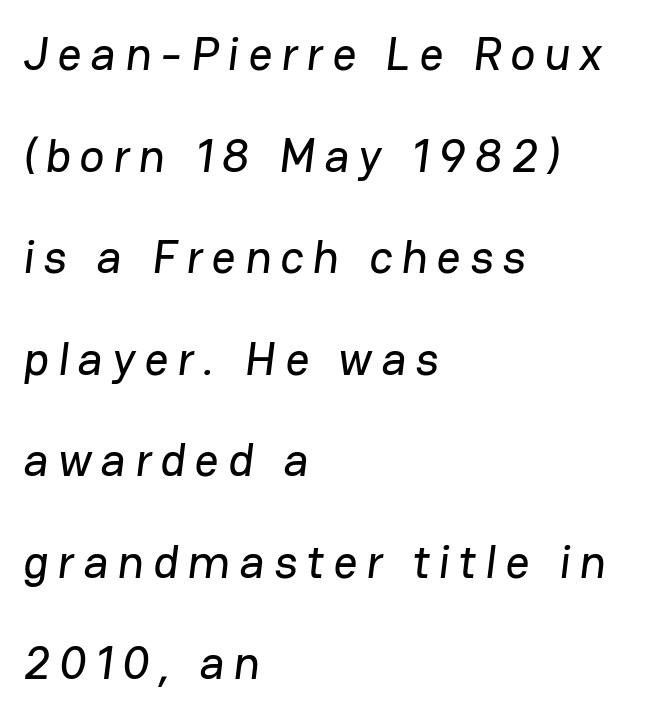
Q: Is the typeface a serif or a sans-serif typeface? A: Sans-serif.
Q: Is the text underlined? A: No.
Q: How is the paragraph aligned? A: Left-aligned.
Q: Is the spacing between lines tight, normal or loose? A: Loose.
Q: Width (condensed, normal, or wide)? A: Normal.
Q: Stroke contrast? A: Low.
Q: x-height? A: Medium.
Q: Monospaced? A: No.
